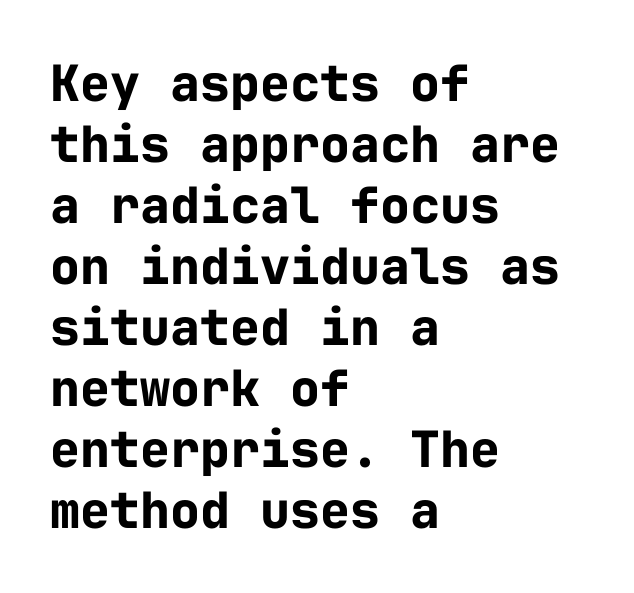
Serif or sans? Sans — the stroke terminals are bare. You could count columns in this text — the font is strictly monospaced. What weight is shown? A full bold with thick strokes. These lines were composed using upright roman letters.
